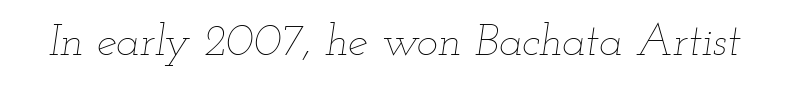
The image shows 45 px thin, wide type, italic (leaning right); set normal letter spacing, not underlined; low stroke contrast and a small x-height.
